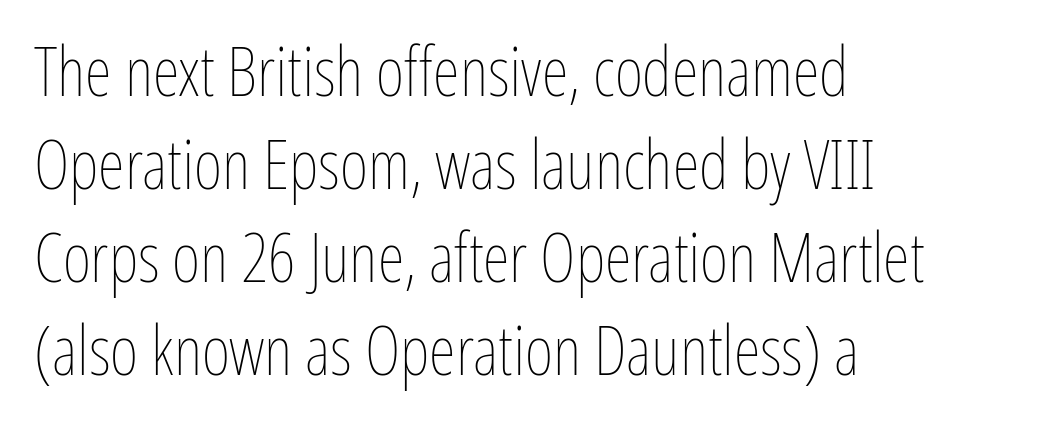
{"italic": "no", "bold": "no", "weight": "thin", "width": "condensed", "stroke_contrast": "low", "x_height": "medium", "monospaced": "no", "underline": "no", "align": "left", "line_spacing": "normal", "line_spacing_ratio": 1.35, "letter_spacing": "normal", "letter_spacing_em": 0.0, "glyph_px": 69}
